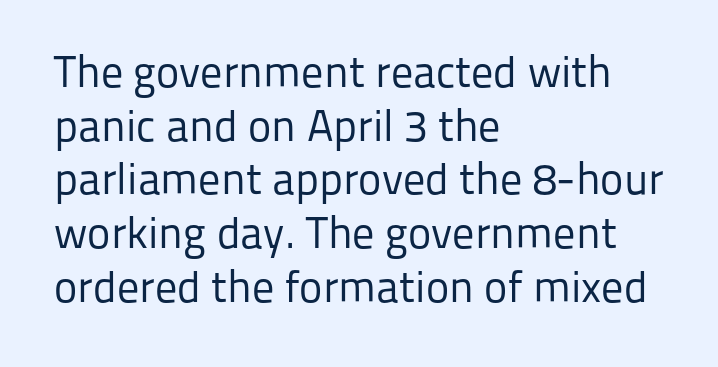
No extra ink here — the face is not bold. Notice how the passage keeps a crisp vertical edge on the left only. These lines are rendered in a variable-pitch font. A bare baseline throughout the passage. A sans-serif font was chosen for this passage. Style check: upright.
